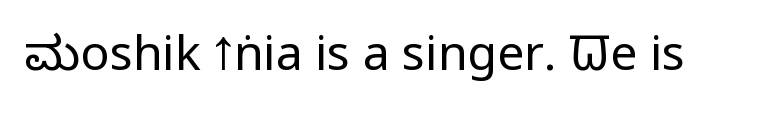
Bare-footed words on every line. Caption: standard tracking, unaltered. The passage shown is not bold in any degree. A typesetter would call this proportional, since set widths differ per character. This sample uses a sans-serif face. Does the lettering tilt? It doesn't — this is upright.
